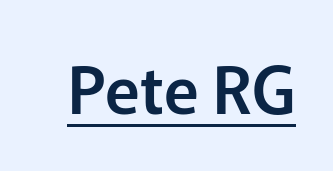
Q: Is the text italic (slanted)? A: No, it is upright.
Q: Is the typeface a serif or a sans-serif typeface? A: Sans-serif.
Q: Is the text underlined? A: Yes.
Q: Is the spacing between letters normal or unusually wide? A: Normal.
Q: Width (condensed, normal, or wide)? A: Normal.
Q: Stroke contrast? A: Low.
Q: x-height? A: Medium.
Q: Monospaced? A: No.
